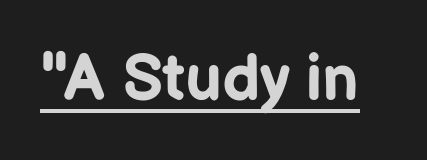
The image shows 66 px bold sans-serif type, upright; set normal letter spacing, underlined; low stroke contrast and a medium x-height.
